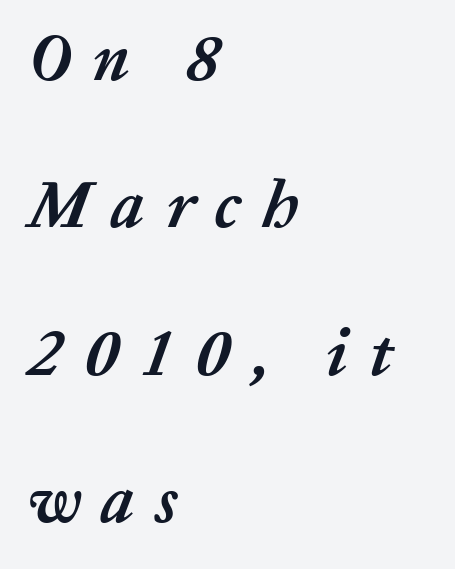
{"italic": "yes", "lean": "right", "slant_degrees": 20, "bold": "yes", "weight": "semibold", "width": "normal", "stroke_contrast": "low", "x_height": "medium", "monospaced": "no", "underline": "no", "align": "left", "line_spacing": "loose", "line_spacing_ratio": 2.2, "letter_spacing": "wide", "letter_spacing_em": 0.32, "glyph_px": 67}
